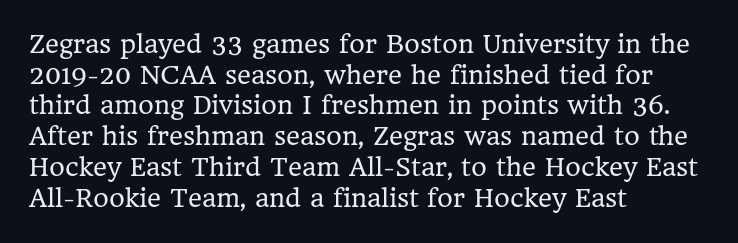
The image shows 24 px text type, upright; set left-aligned, normal line spacing (1.28x), normal letter spacing, not underlined.
